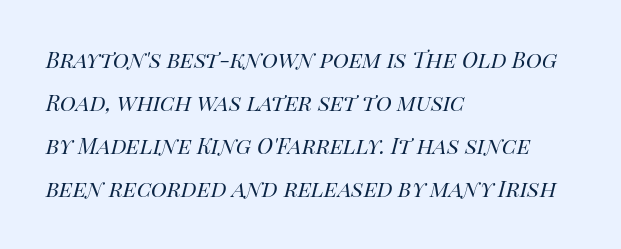
No extra ink here — the face is not bold. All the whitespace from short lines collects on the right. This sample keeps an unexceptional amount of space between lines. Nobody touched the tracking dial on this one. Unmarked baselines from the first word to the last.
